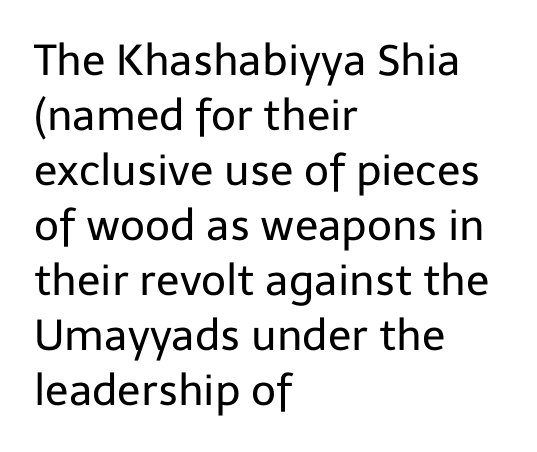
The image shows 43 px regular-weight sans-serif type, upright; set left-aligned, normal line spacing (1.28x), normal letter spacing, not underlined; low stroke contrast and a medium x-height.
